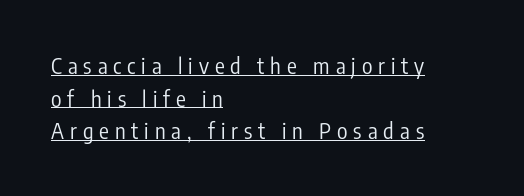
Italic: no, the glyphs are upright roman. In terms of leading, this rendering sits right in the middle. Letters have the restrained weight of plain body copy at most. Does a line run under the words? Yes, clearly.
